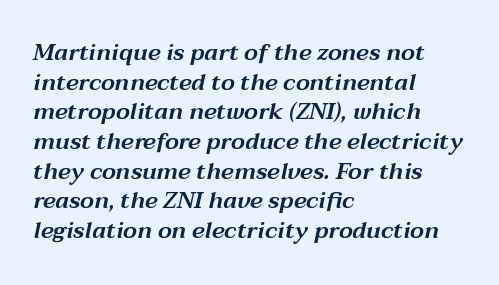
{"italic": "yes", "lean": "right", "slant_degrees": 12, "underline": "no", "align": "left", "line_spacing": "normal", "line_spacing_ratio": 1.29, "letter_spacing": "normal", "letter_spacing_em": 0.0, "glyph_px": 23}
